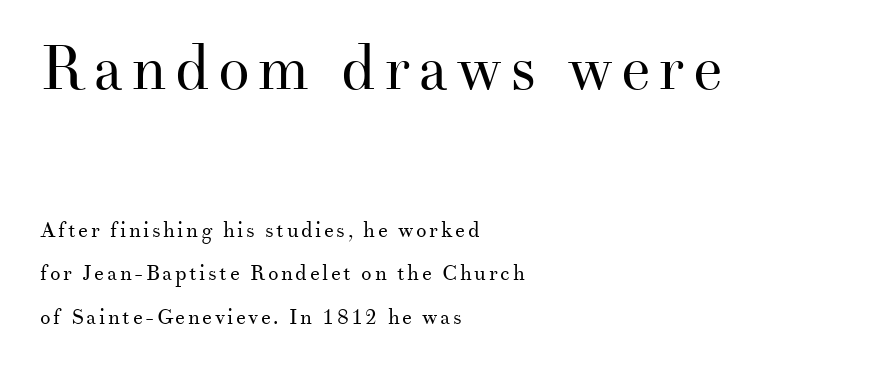
The image shows 63 px regular-weight serif type, upright; set left-aligned, loose line spacing (2.06x), not underlined; the first (top) block is 3.0x larger; medium stroke contrast and a small x-height.
